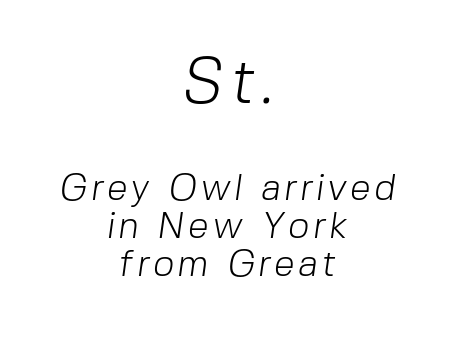
Letterform terminals end flat and unadorned throughout the passage. Horizontally, the lines are justified to the midpoint only. In terms of leading, this rendering errs on the cramped side. Which of the two is more prominent by size? The first, at the top. Quick note: underline off. Summary of weight: not heavy and not bold.
